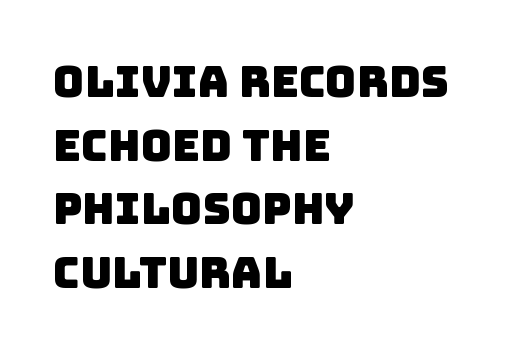
This rendering leaves character spacing at its baseline value. You can tell from the bare stems that sans-serif type was used. The glyphs are unaccompanied by any horizontal stroke below them. Regarding leading, the lines here are spaced in the standard way.
